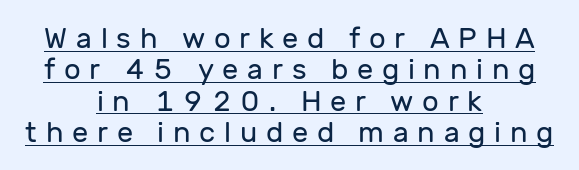
{"serif": "no", "italic": "no", "bold": "no", "weight": "regular", "width": "normal", "stroke_contrast": "low", "x_height": "medium", "monospaced": "no", "underline": "yes", "align": "center", "line_spacing": "tight", "line_spacing_ratio": 1.08, "letter_spacing": "wide", "letter_spacing_em": 0.3, "glyph_px": 29}
